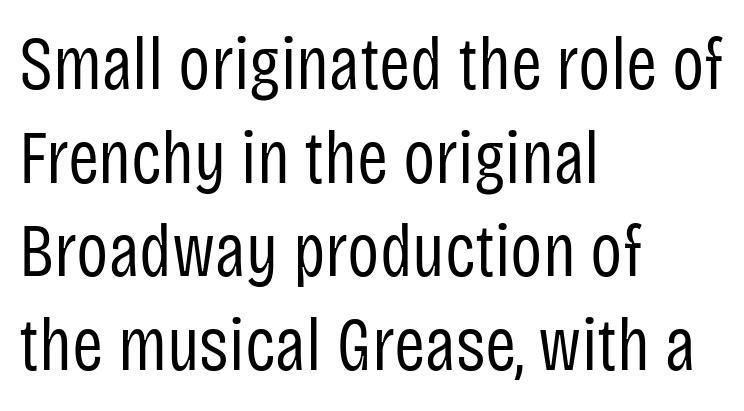
{"serif": "no", "italic": "no", "bold": "no", "weight": "regular", "width": "condensed", "stroke_contrast": "low", "x_height": "large", "monospaced": "no", "underline": "no", "align": "left", "line_spacing": "normal", "line_spacing_ratio": 1.25, "letter_spacing": "normal", "letter_spacing_em": 0.0, "glyph_px": 75}
